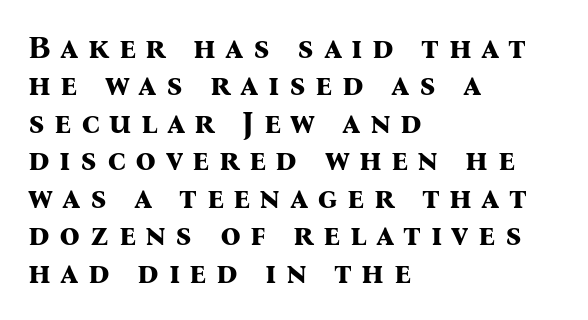
{"serif": "yes", "italic": "no", "bold": "yes", "weight": "bold", "width": "normal", "stroke_contrast": "medium", "x_height": "medium", "monospaced": "no", "underline": "no", "align": "left", "line_spacing_ratio": 1.17, "letter_spacing": "wide", "letter_spacing_em": 0.29, "glyph_px": 32}
